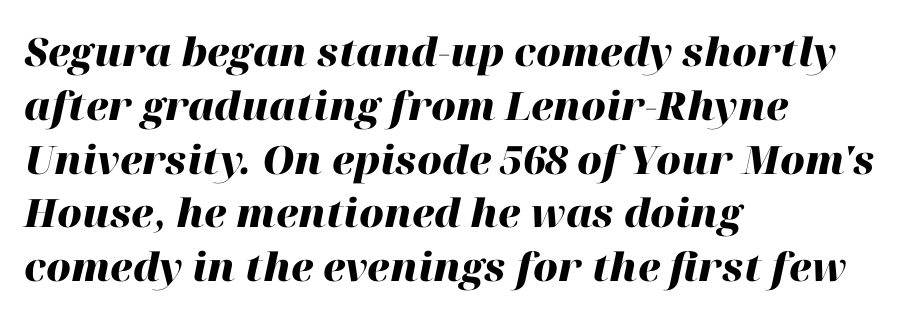
Caption: standard tracking, unaltered. The letters advance in unequal steps, a hallmark of proportional type. Quick note: italic. The baseline area is clear. The ragged edge is on the right, which tells us the setting is flush left.
